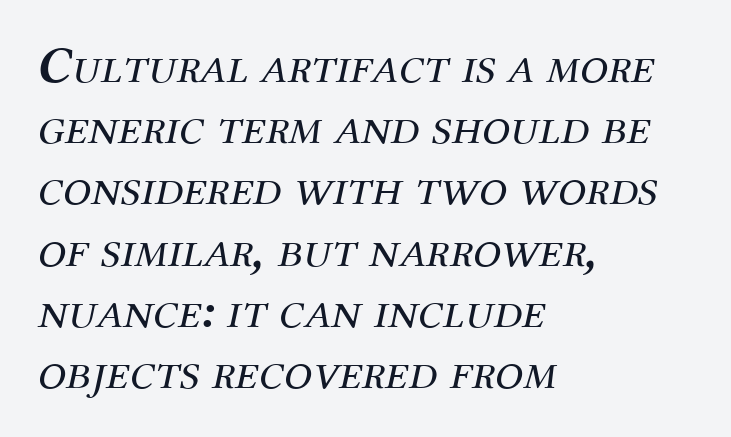
The image shows 51 px regular-weight serif type, italic (leaning right); set left-aligned, line spacing 1.2x, normal letter spacing, not underlined; medium stroke contrast and a medium x-height.
